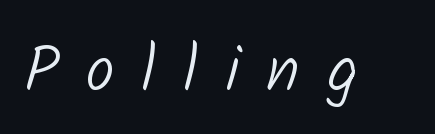
Q: Is the text bold? A: No.
Q: Is the typeface a serif or a sans-serif typeface? A: Sans-serif.
Q: Is the text underlined? A: No.
Q: Is the spacing between letters normal or unusually wide? A: Unusually wide.
Q: Width (condensed, normal, or wide)? A: Normal.
Q: Stroke contrast? A: Low.
Q: x-height? A: Medium.
Q: Monospaced? A: No.
